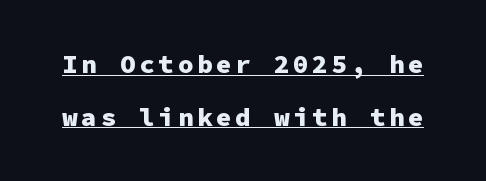
The image shows 26 px bold type, upright; set loose line spacing (2.02x), underlined.
